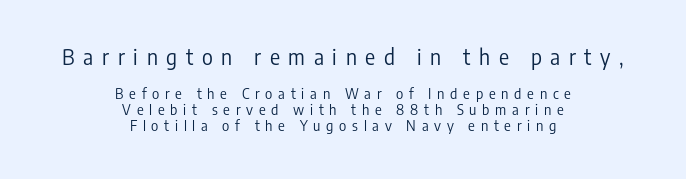
Weight: in the light-to-regular range. The words here are not underlined. The letters are spread apart with noticeably loose tracking. The lines are quadded center.
